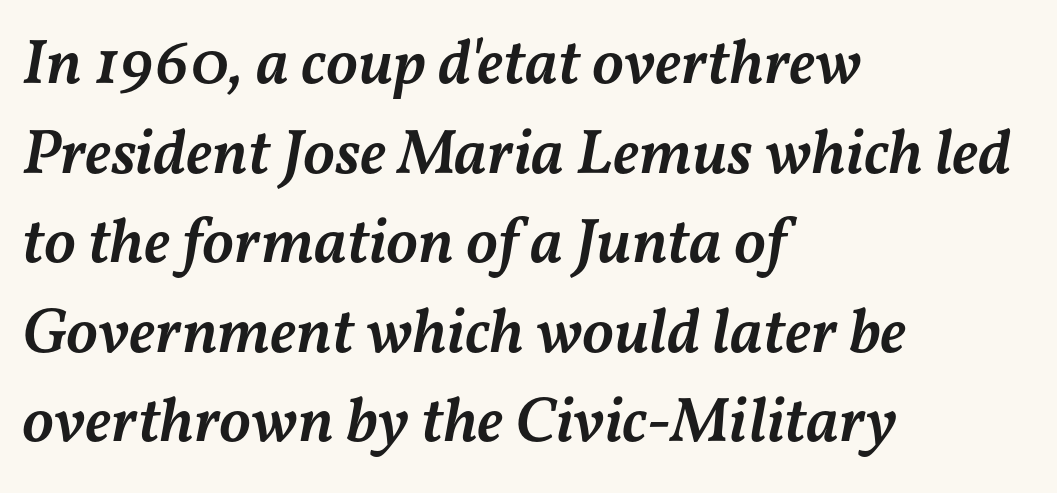
The text block is weighted toward the left margin, trailing off unevenly rightward. The rendering uses natural spacing where letterforms have individual widths. The foot of each line stays bare and open. Each glyph is drawn with semibold strokes, heavier than normal yet not fully bold. Is the type slanted? Yes — the strokes lean at a clear angle. What's the leading like? Ordinary, nothing unusual.
